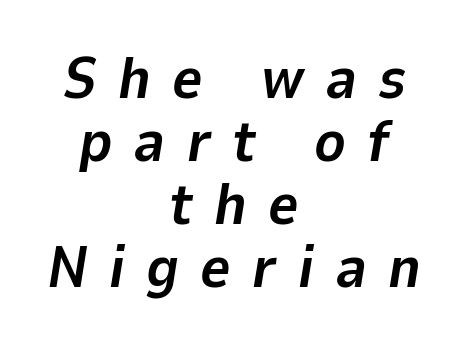
{"italic": "yes", "lean": "right", "slant_degrees": 9, "bold": "yes", "weight": "bold", "width": "normal", "stroke_contrast": "low", "x_height": "medium", "monospaced": "no", "underline": "no", "align": "center", "line_spacing": "tight", "line_spacing_ratio": 1.07, "letter_spacing": "wide", "letter_spacing_em": 0.36, "glyph_px": 59}
